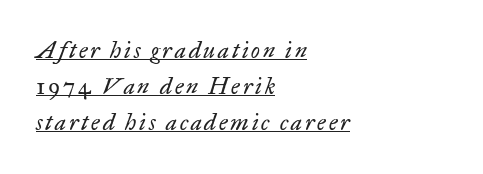
{"italic": "yes", "lean": "right", "slant_degrees": 17, "bold": "no", "underline": "yes", "align": "left", "line_spacing": "normal", "line_spacing_ratio": 1.57, "glyph_px": 23}
